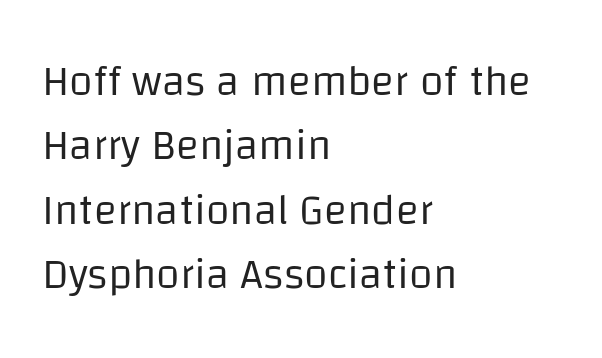
Q: Is the text bold? A: No.
Q: Is the text italic (slanted)? A: No, it is upright.
Q: Is the typeface a serif or a sans-serif typeface? A: Sans-serif.
Q: Is the text underlined? A: No.
Q: How is the paragraph aligned? A: Left-aligned.
Q: Is the spacing between letters normal or unusually wide? A: Normal.
Q: Is the spacing between lines tight, normal or loose? A: Normal.
Q: Width (condensed, normal, or wide)? A: Normal.
Q: Stroke contrast? A: Low.
Q: x-height? A: Large.
Q: Monospaced? A: No.
